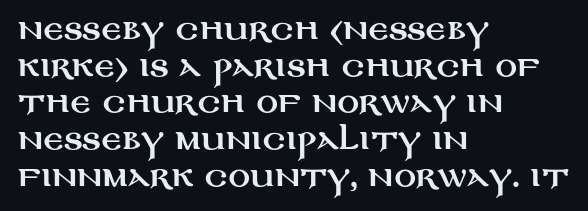
The image shows 27 px text type, upright; set left-aligned, normal line spacing (1.36x), normal letter spacing, not underlined.
